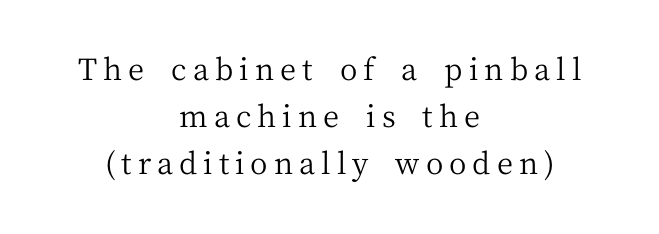
{"serif": "yes", "italic": "no", "bold": "no", "weight": "regular", "width": "normal", "stroke_contrast": "medium", "x_height": "medium", "monospaced": "no", "underline": "no", "align": "center", "line_spacing": "normal", "line_spacing_ratio": 1.57, "letter_spacing": "wide", "letter_spacing_em": 0.2, "glyph_px": 30}
